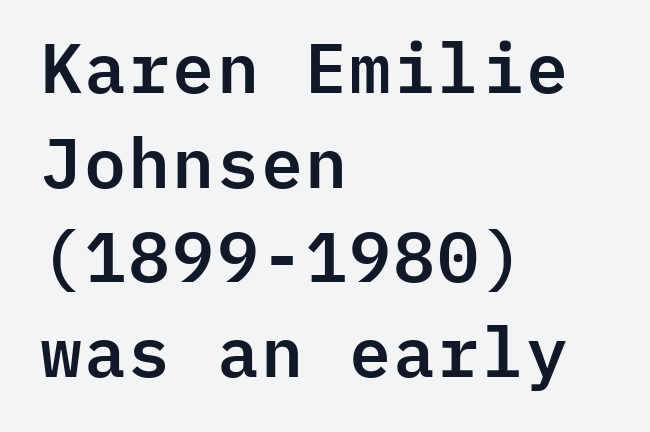
{"serif": "no", "italic": "no", "width": "normal", "stroke_contrast": "low", "x_height": "medium", "monospaced": "yes", "underline": "no", "align": "left", "line_spacing": "normal", "line_spacing_ratio": 1.37, "letter_spacing": "normal", "letter_spacing_em": 0.0, "glyph_px": 69}
